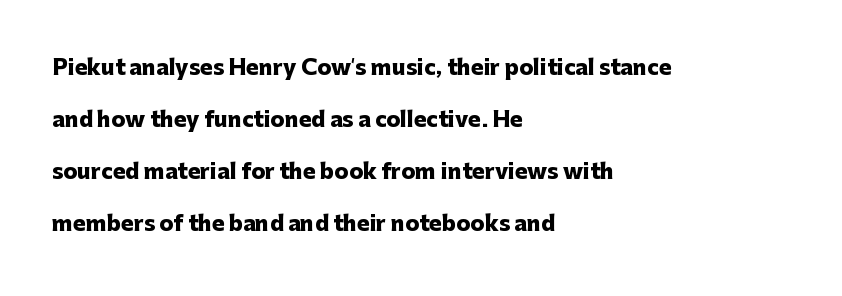
Q: Is the text bold? A: Yes.
Q: Is the text italic (slanted)? A: No, it is upright.
Q: Is the text underlined? A: No.
Q: How is the paragraph aligned? A: Left-aligned.
Q: Is the spacing between letters normal or unusually wide? A: Normal.
Q: Is the spacing between lines tight, normal or loose? A: Loose.
